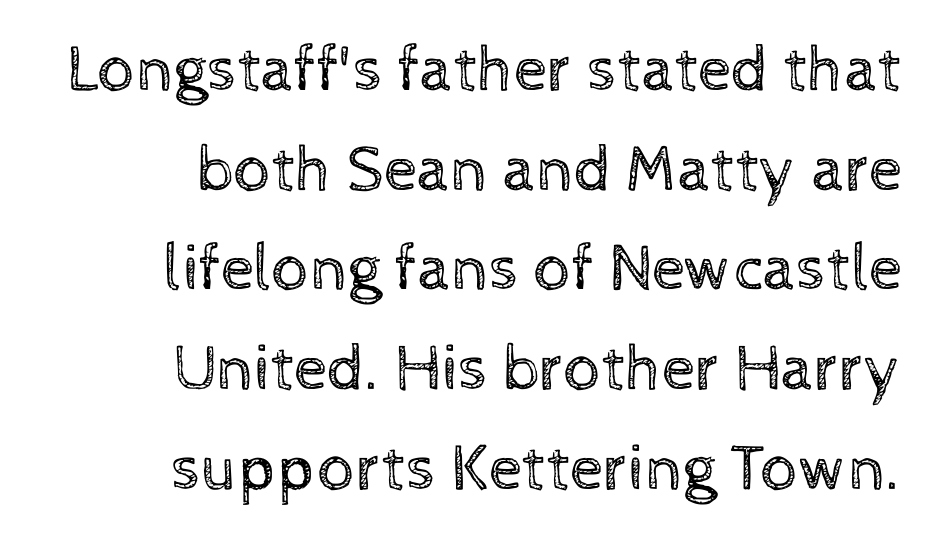
{"italic": "no", "bold": "no", "weight": "regular", "width": "normal", "x_height": "medium", "monospaced": "no", "underline": "no", "align": "right", "line_spacing": "normal", "line_spacing_ratio": 1.51, "letter_spacing": "normal", "letter_spacing_em": 0.0, "glyph_px": 66}
